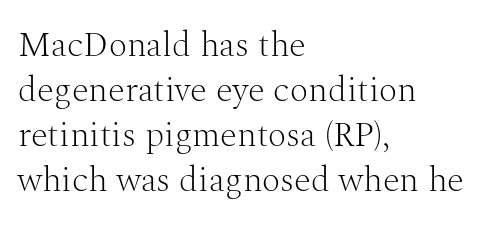
{"serif": "yes", "italic": "no", "bold": "no", "weight": "light", "width": "normal", "stroke_contrast": "medium", "x_height": "medium", "monospaced": "no", "underline": "no", "align": "left", "line_spacing": "normal", "line_spacing_ratio": 1.29, "letter_spacing": "normal", "letter_spacing_em": 0.0, "glyph_px": 35}
